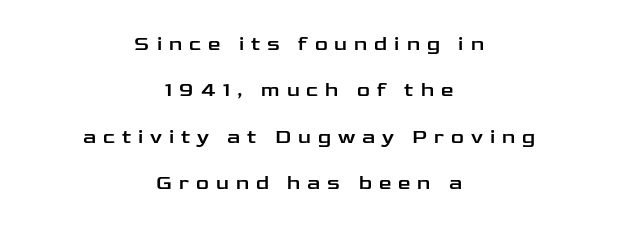
Q: Is the text italic (slanted)? A: No, it is upright.
Q: Is the text underlined? A: No.
Q: How is the paragraph aligned? A: Centered.
Q: Is the spacing between letters normal or unusually wide? A: Unusually wide.
Q: Is the spacing between lines tight, normal or loose? A: Loose.
